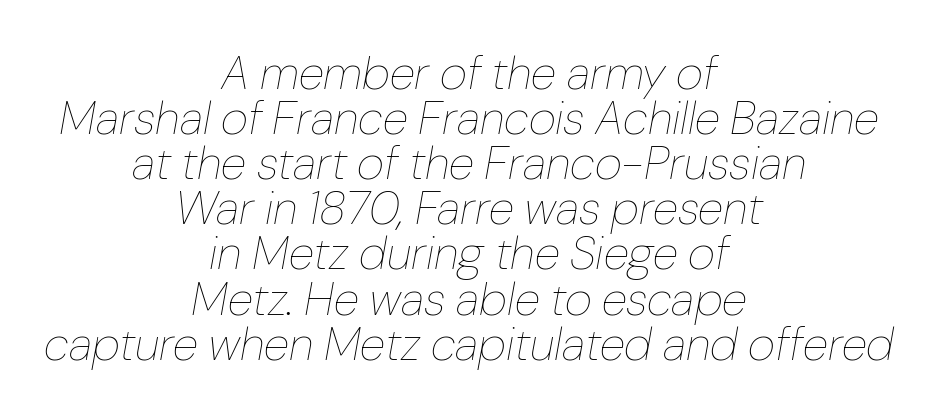
{"italic": "yes", "lean": "right", "slant_degrees": 10, "bold": "no", "weight": "thin", "width": "normal", "stroke_contrast": "low", "x_height": "medium", "monospaced": "no", "underline": "no", "align": "center", "line_spacing": "tight", "line_spacing_ratio": 0.96, "letter_spacing": "normal", "letter_spacing_em": 0.0, "glyph_px": 47}
